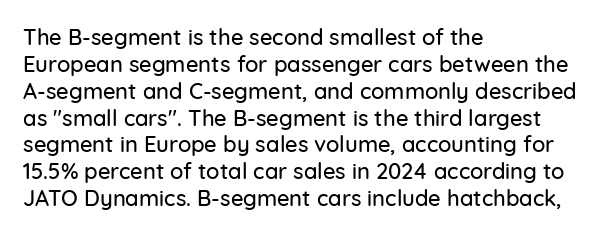
The image shows 22 px text type, upright; set left-aligned, line spacing 1.22x, normal letter spacing, not underlined.
